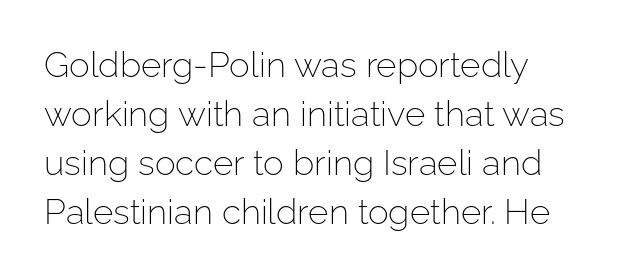
The image shows 35 px light sans-serif type, upright; set normal line spacing (1.4x), normal letter spacing, not underlined; low stroke contrast and a medium x-height.
